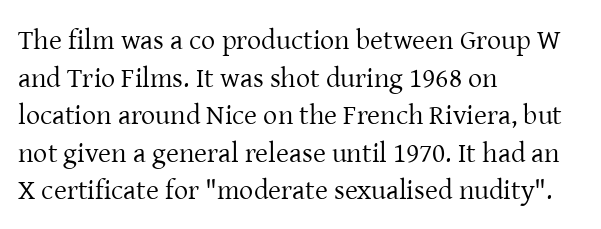
{"serif": "yes", "italic": "no", "bold": "no", "weight": "regular", "width": "normal", "stroke_contrast": "low", "x_height": "medium", "monospaced": "no", "underline": "no", "align": "left", "line_spacing": "normal", "line_spacing_ratio": 1.34, "letter_spacing": "normal", "letter_spacing_em": 0.0, "glyph_px": 28}
